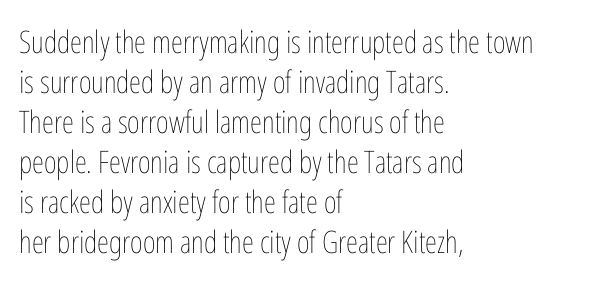
Q: Is the text bold? A: No.
Q: Is the text italic (slanted)? A: No, it is upright.
Q: Is the text underlined? A: No.
Q: How is the paragraph aligned? A: Left-aligned.
Q: Is the spacing between letters normal or unusually wide? A: Normal.
Q: Is the spacing between lines tight, normal or loose? A: Normal.
Q: Width (condensed, normal, or wide)? A: Condensed.
Q: Stroke contrast? A: Low.
Q: x-height? A: Medium.
Q: Monospaced? A: No.
